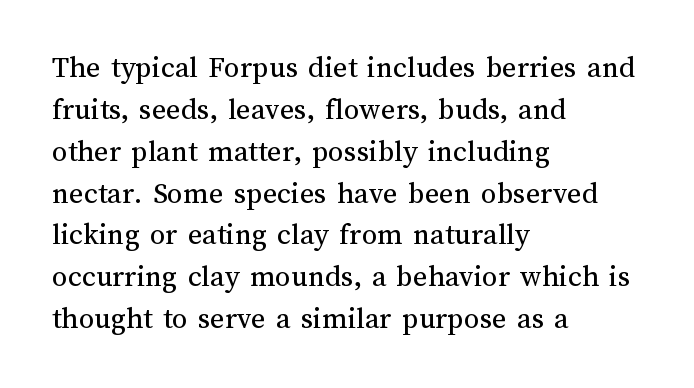
The face used here is proportionally spaced, like ordinary book or web type. Does extra space separate the letters? No, they use regular spacing. Letters rest on an invisible, unmarked baseline. The passage is arranged the way most books set body copy — flush left. The letters stand straight up with perfectly vertical stems. Vertical spacing — default.
